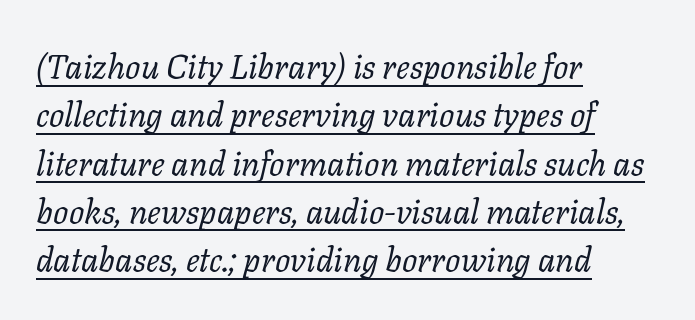
{"serif": "yes", "italic": "yes", "lean": "right", "slant_degrees": 11, "bold": "no", "weight": "regular", "width": "normal", "stroke_contrast": "low", "x_height": "medium", "monospaced": "no", "underline": "yes", "align": "left", "line_spacing": "normal", "line_spacing_ratio": 1.42, "letter_spacing": "normal", "letter_spacing_em": 0.0, "glyph_px": 34}
